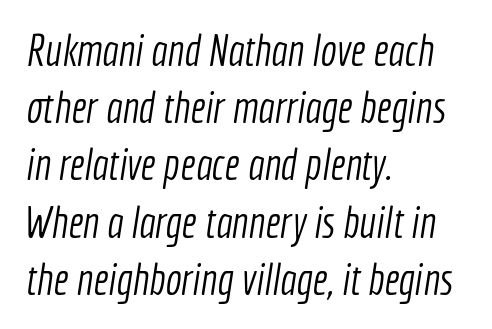
Q: Is the text bold? A: No.
Q: Is the typeface a serif or a sans-serif typeface? A: Sans-serif.
Q: Is the text underlined? A: No.
Q: How is the paragraph aligned? A: Left-aligned.
Q: Is the spacing between letters normal or unusually wide? A: Normal.
Q: Is the spacing between lines tight, normal or loose? A: Normal.
Q: Width (condensed, normal, or wide)? A: Condensed.
Q: x-height? A: Medium.
Q: Monospaced? A: No.
